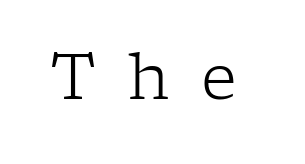
Has an underline been added? It has not. This is not heavy type; no bold has been used. Serif or sans? Serif — the stroke terminals have little feet. Is there any slant? The stems are plumb.
